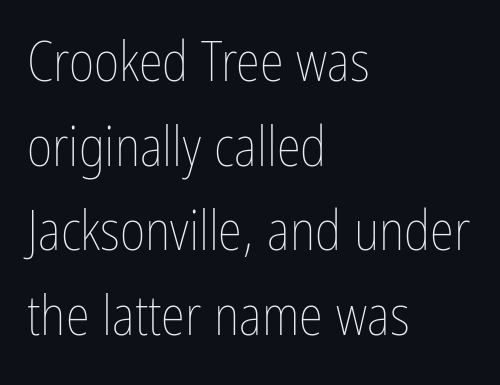
The strip under each line holds only bare page. A typesetter would mark this as roman, not italic. This sample is left-justified, so line endings fall wherever the words run out. The characters are drawn with everyday or finer stroke widths.
